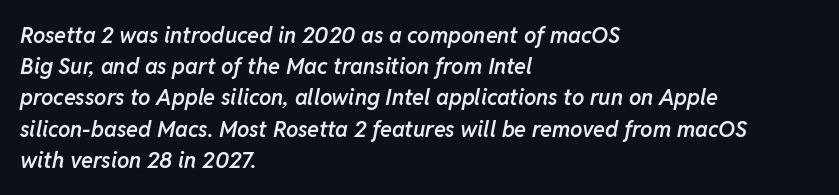
Q: Is the text bold? A: Semi-bold.
Q: Is the text italic (slanted)? A: Yes, it leans right by about 11 degrees.
Q: Is the text underlined? A: No.
Q: How is the paragraph aligned? A: Left-aligned.
Q: Is the spacing between letters normal or unusually wide? A: Normal.
Q: Is the spacing between lines tight, normal or loose? A: Normal.
